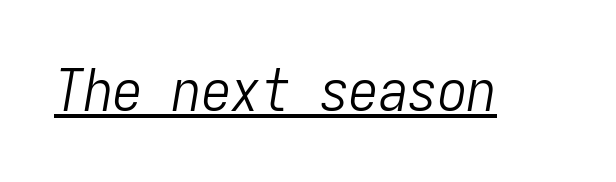
{"italic": "yes", "lean": "right", "slant_degrees": 9, "bold": "no", "weight": "light", "width": "condensed", "stroke_contrast": "low", "x_height": "medium", "monospaced": "yes", "underline": "yes", "letter_spacing": "normal", "letter_spacing_em": 0.0, "glyph_px": 59}
